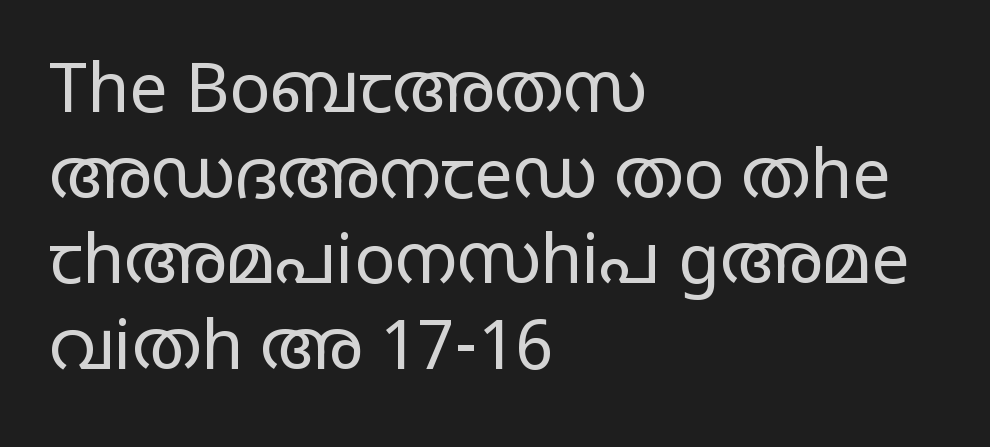
{"serif": "no", "italic": "no", "bold": "no", "weight": "regular", "width": "wide", "stroke_contrast": "low", "x_height": "large", "monospaced": "no", "underline": "no", "align": "left", "line_spacing": "normal", "line_spacing_ratio": 1.26, "letter_spacing": "normal", "letter_spacing_em": 0.0, "glyph_px": 68}
